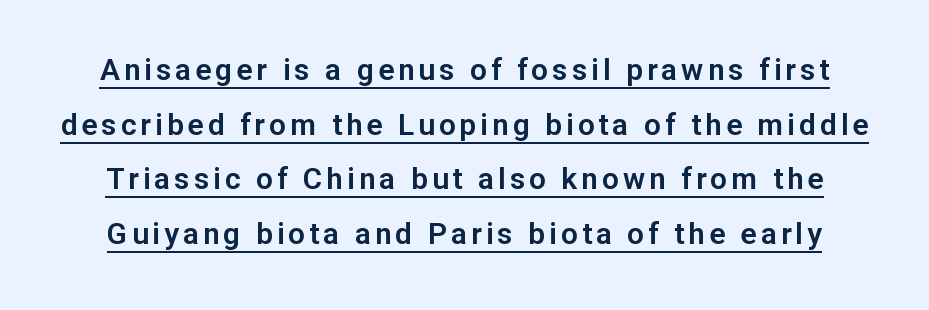
The font family rendered here belongs to the sans-serif group. Each letter keeps its own natural width here, so spacing adapts to shape. The glyphs are accompanied by a horizontal stroke just below them. The type sits square on the baseline with zero lean.
